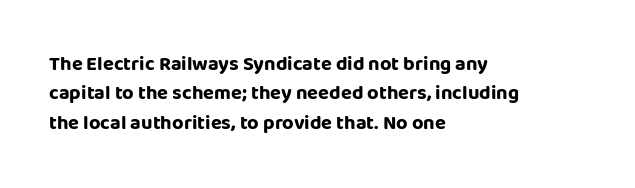
Emphasis by weight is at full strength: bold. The glyphs are unaccompanied by any horizontal stroke below them. Nothing unusual about the tracking: characters are spaced as the font intends. Do the letters lean? They stand straight. Every row of glyphs begins at an identical x-position on the left.
